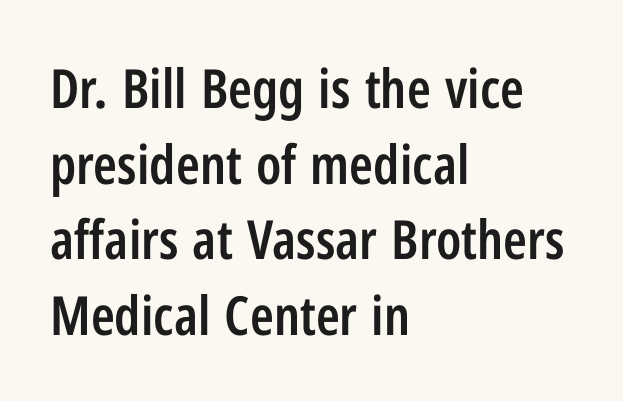
Q: Is the text bold? A: Semi-bold.
Q: Is the text italic (slanted)? A: No, it is upright.
Q: Is the typeface a serif or a sans-serif typeface? A: Sans-serif.
Q: Is the text underlined? A: No.
Q: How is the paragraph aligned? A: Left-aligned.
Q: Is the spacing between letters normal or unusually wide? A: Normal.
Q: Is the spacing between lines tight, normal or loose? A: Normal.
Q: Width (condensed, normal, or wide)? A: Condensed.
Q: Stroke contrast? A: Low.
Q: x-height? A: Medium.
Q: Monospaced? A: No.
